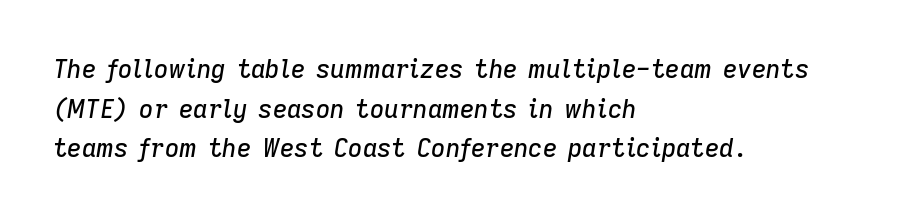
Q: Is the text italic (slanted)? A: Yes, it leans right by about 9 degrees.
Q: Is the text underlined? A: No.
Q: How is the paragraph aligned? A: Left-aligned.
Q: Is the spacing between letters normal or unusually wide? A: Normal.
Q: Is the spacing between lines tight, normal or loose? A: Normal.
